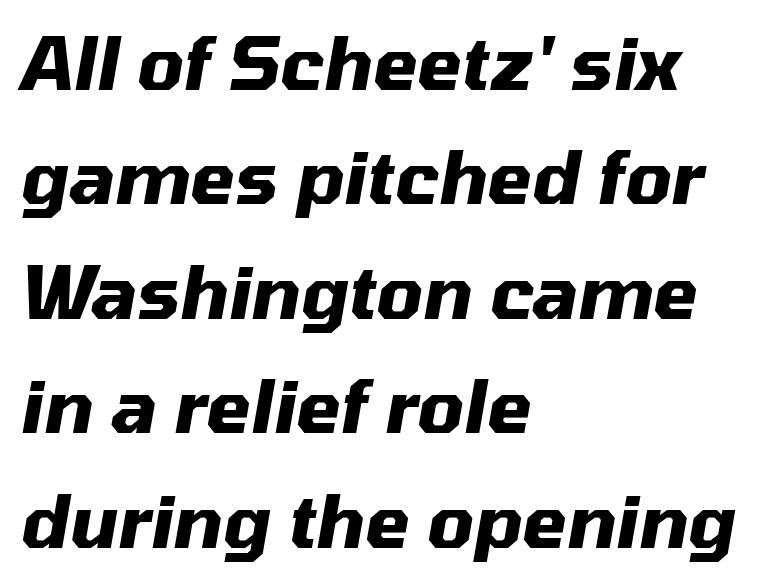
I'd describe the lettering as bold — thick and assertive. Normally led — the rows are evenly, conventionally spaced. Inter-character spacing is left at the font's built-in metrics. Emphasis-style slanted type is in use.
